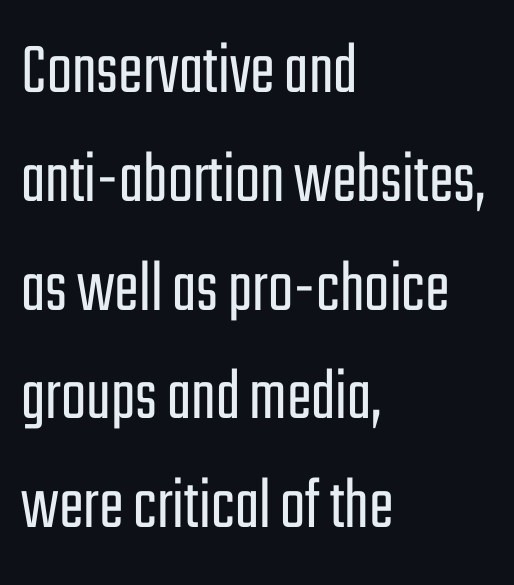
{"serif": "no", "italic": "no", "bold": "no", "weight": "light", "width": "condensed", "stroke_contrast": "low", "x_height": "medium", "monospaced": "no", "underline": "no", "align": "left", "line_spacing": "normal", "line_spacing_ratio": 1.47, "letter_spacing": "normal", "letter_spacing_em": 0.0, "glyph_px": 74}
